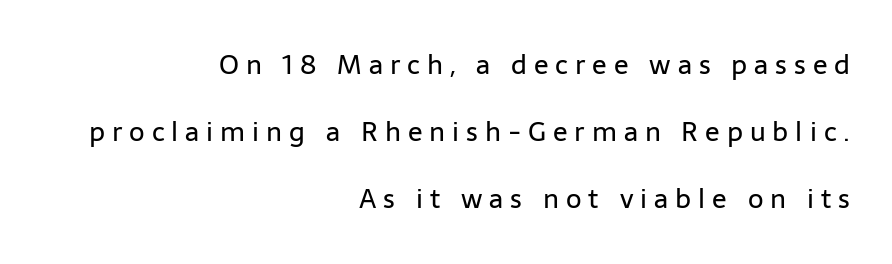
The image shows 27 px text type, upright; set right-aligned, loose line spacing (2.49x), unusually wide letter spacing (+0.26 em), not underlined.
